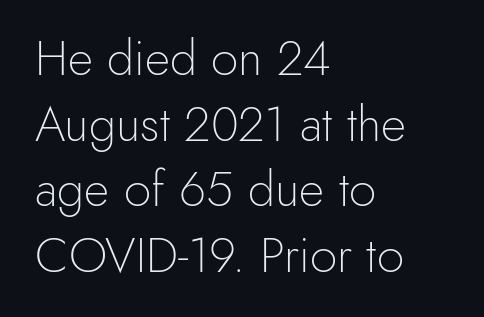
{"serif": "no", "italic": "no", "bold": "no", "weight": "light", "width": "normal", "x_height": "small", "monospaced": "no", "underline": "no", "align": "left", "line_spacing": "normal", "line_spacing_ratio": 1.34, "letter_spacing": "normal", "letter_spacing_em": 0.0, "glyph_px": 49}
